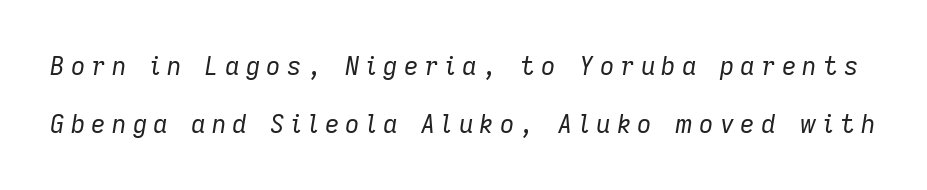
{"italic": "yes", "lean": "right", "slant_degrees": 9, "bold": "no", "underline": "no", "line_spacing": "loose", "line_spacing_ratio": 2.31, "letter_spacing": "wide", "letter_spacing_em": 0.25, "glyph_px": 25}
